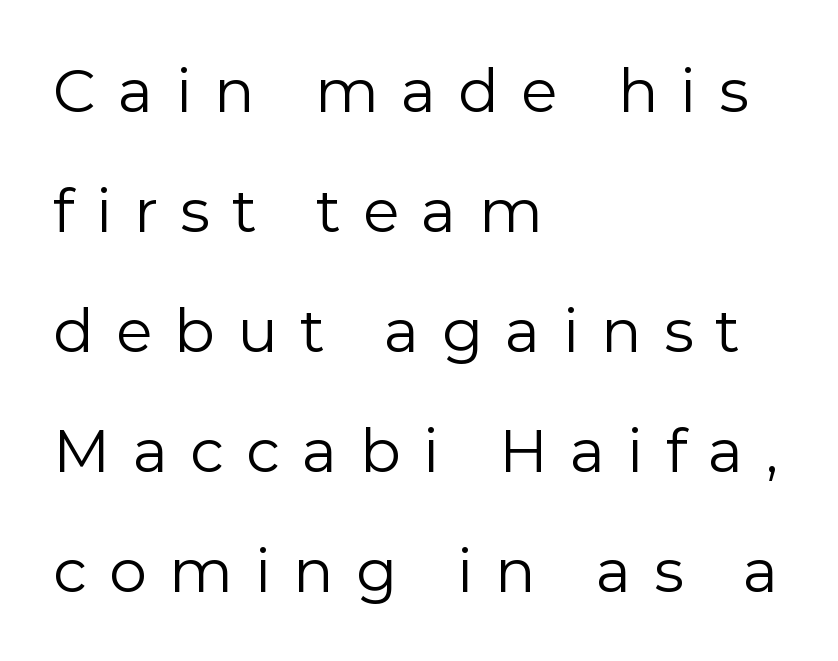
The image shows 60 px regular-weight sans-serif type, upright; set left-aligned, loose line spacing (2.0x), unusually wide letter spacing (+0.37 em), not underlined; low stroke contrast and a medium x-height.
